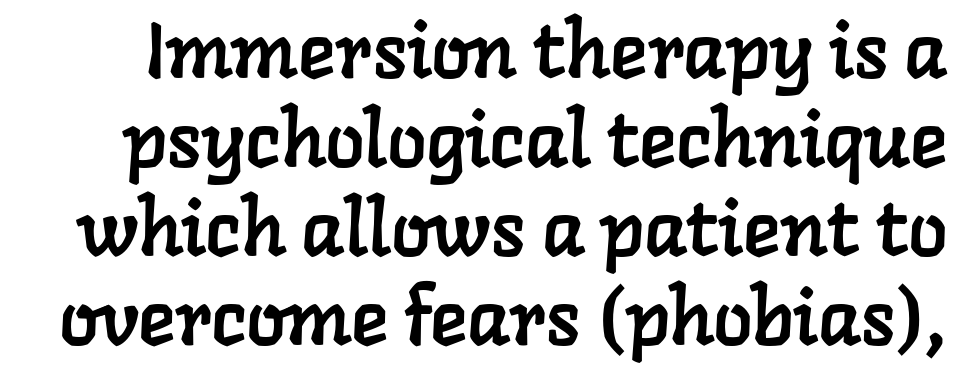
{"serif": "yes", "width": "normal", "stroke_contrast": "low", "x_height": "medium", "monospaced": "no", "underline": "no", "line_spacing": "tight", "line_spacing_ratio": 1.14, "letter_spacing": "normal", "letter_spacing_em": 0.0, "glyph_px": 78}
